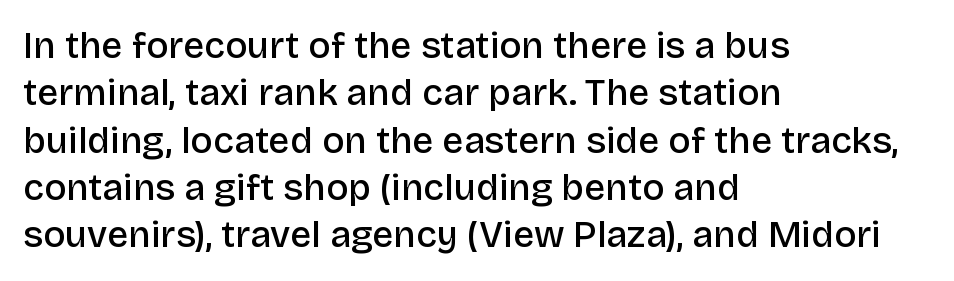
{"serif": "no", "italic": "no", "bold": "semi", "weight": "semibold", "width": "normal", "stroke_contrast": "low", "x_height": "large", "monospaced": "no", "underline": "no", "align": "left", "line_spacing": "normal", "line_spacing_ratio": 1.28, "letter_spacing": "normal", "letter_spacing_em": 0.0, "glyph_px": 37}
